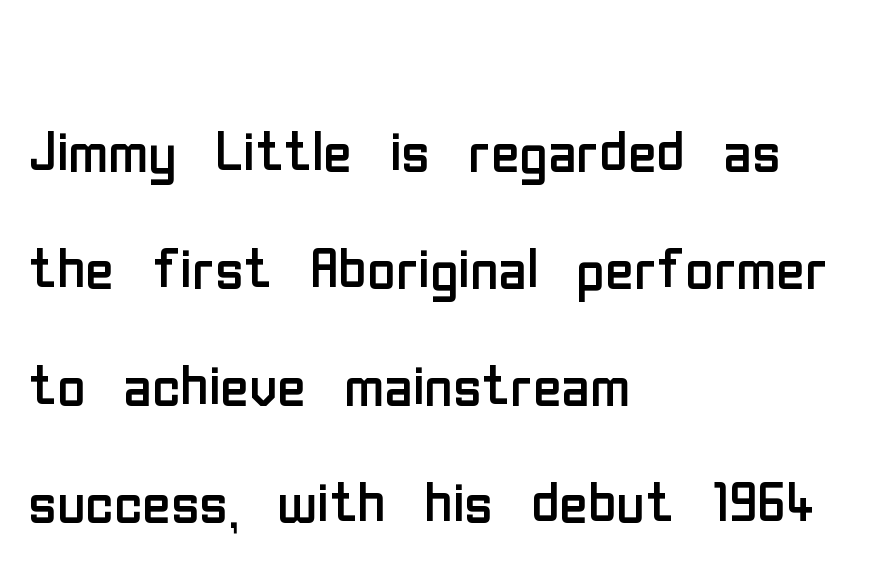
Each new line begins a customary step beneath the previous one. Notice how the passage keeps a crisp vertical edge on the left only. Tracking here is standard; glyphs follow each other at the usual distance. Bare-footed words on every line.
